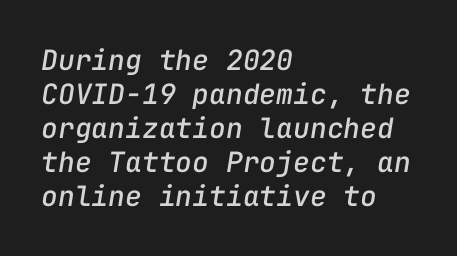
The image shows 28 px text type, italic (leaning right), monospaced; set left-aligned, line spacing 1.21x, normal letter spacing, not underlined; low stroke contrast and a medium x-height.
